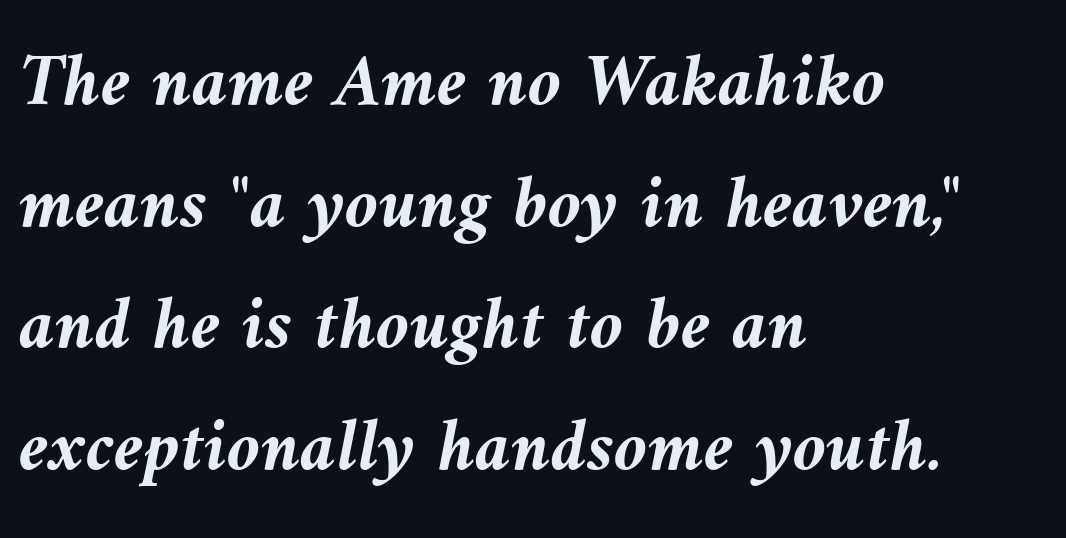
The image shows 76 px semibold type, italic (leaning left); set left-aligned, normal line spacing (1.6x), normal letter spacing, not underlined; medium stroke contrast and a medium x-height.
